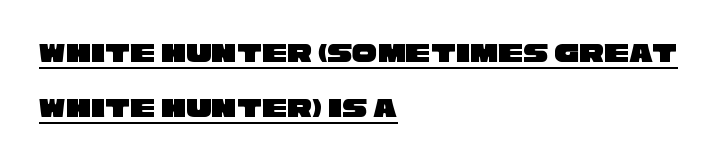
The typeface chosen for these lines omits serifs. You could call the tracking neutral — neither tight nor loose. Alignment: flush left. The letters advance in unequal steps, a hallmark of proportional type.
